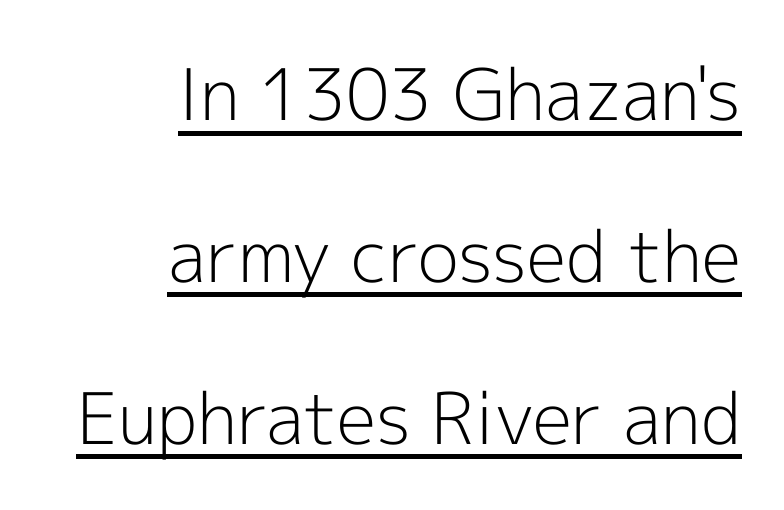
{"serif": "no", "italic": "no", "bold": "no", "weight": "light", "width": "normal", "x_height": "medium", "monospaced": "no", "underline": "yes", "align": "right", "line_spacing": "loose", "line_spacing_ratio": 2.28, "letter_spacing": "normal", "letter_spacing_em": 0.0, "glyph_px": 71}
